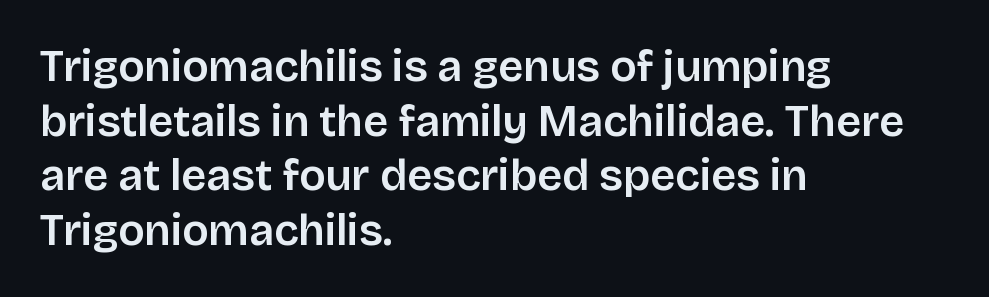
{"serif": "no", "italic": "no", "bold": "semi", "weight": "semibold", "width": "normal", "stroke_contrast": "low", "x_height": "large", "monospaced": "no", "underline": "no", "align": "left", "line_spacing_ratio": 1.24, "letter_spacing": "normal", "letter_spacing_em": 0.0, "glyph_px": 44}
